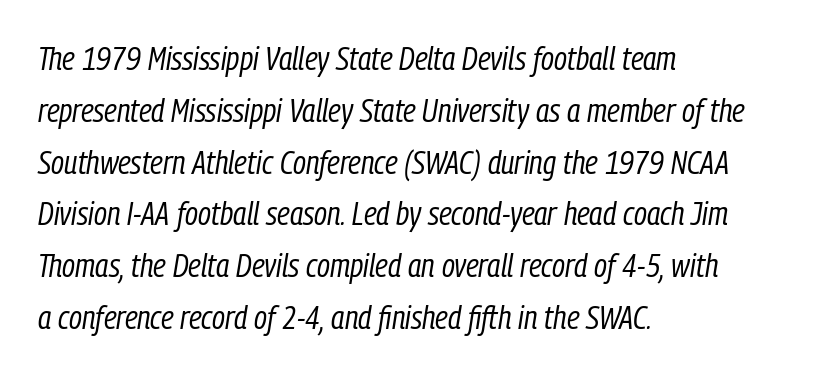
Nobody drew a line under any word here. Compared with typical body copy, the letter spacing here is the same. Stems here are at most as thick as an everyday book face. In terms of posture, this sample is oblique. Compared with a centered layout, this one pins lines to the left instead.
